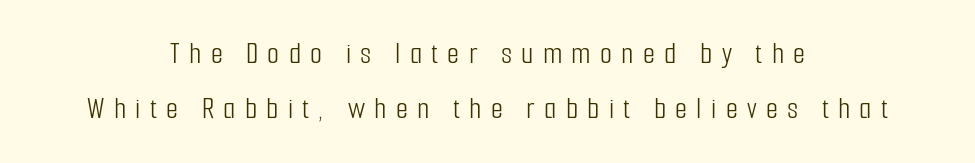
The image shows 31 px light, condensed sans-serif type, upright; set centered, line spacing 1.76x, unusually wide letter spacing (+0.3 em), not underlined; low stroke contrast and a medium x-height.
